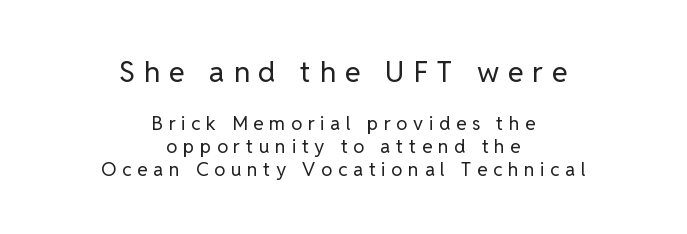
The upper block of text is set noticeably larger than the block beneath it. The letters are spread apart with noticeably loose tracking. Descender tails drop into unmarked territory. Neither beginnings nor endings align; midpoints do. Heft: none added — not bold.
